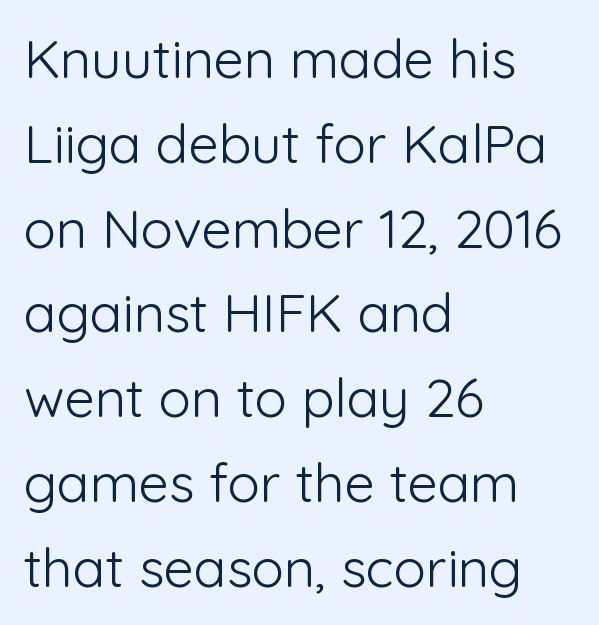
{"serif": "no", "italic": "no", "bold": "no", "weight": "light", "width": "normal", "stroke_contrast": "low", "x_height": "medium", "monospaced": "no", "underline": "no", "align": "left", "line_spacing": "normal", "line_spacing_ratio": 1.57, "letter_spacing": "normal", "letter_spacing_em": 0.0, "glyph_px": 54}
